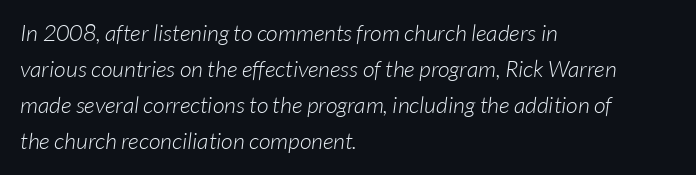
Q: Is the text bold? A: No.
Q: Is the text underlined? A: No.
Q: How is the paragraph aligned? A: Left-aligned.
Q: Is the spacing between letters normal or unusually wide? A: Normal.
Q: Is the spacing between lines tight, normal or loose? A: Normal.
